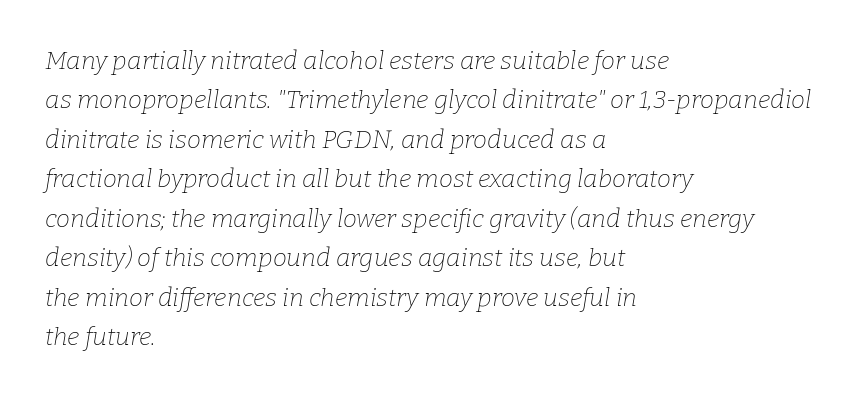
{"italic": "yes", "lean": "right", "slant_degrees": 9, "bold": "no", "underline": "no", "align": "left", "line_spacing": "normal", "line_spacing_ratio": 1.58, "letter_spacing": "normal", "letter_spacing_em": 0.0, "glyph_px": 25}
